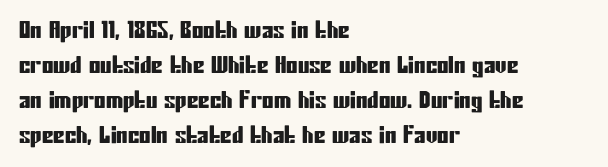
The image shows 23 px text type, upright; set left-aligned, normal line spacing (1.52x), normal letter spacing, not underlined.
